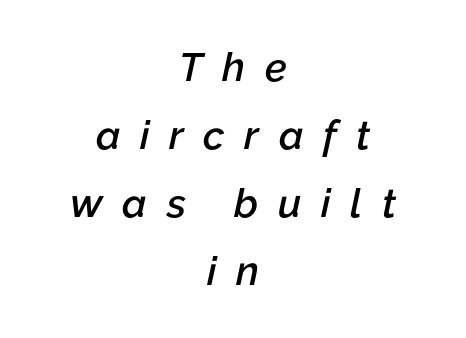
{"italic": "yes", "lean": "right", "slant_degrees": 12, "bold": "semi", "weight": "semibold", "width": "normal", "stroke_contrast": "low", "x_height": "medium", "monospaced": "no", "underline": "no", "align": "center", "line_spacing": "normal", "line_spacing_ratio": 1.7, "letter_spacing": "wide", "letter_spacing_em": 0.49, "glyph_px": 40}
